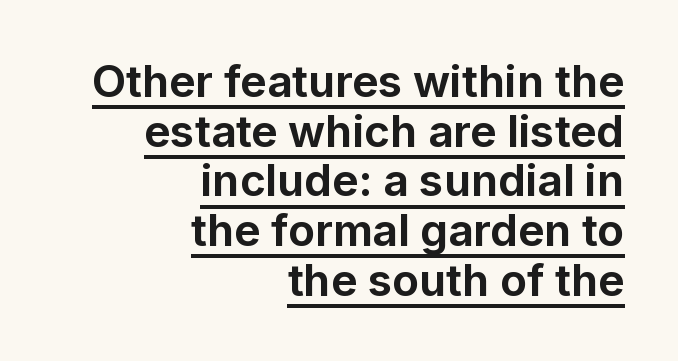
Underlined type. A typesetter would label this face a sans. The font is running at its bold setting. If you drew a line through each stem, it would be perfectly vertical. This sample is right-justified, so line beginnings fall wherever the words allow.
